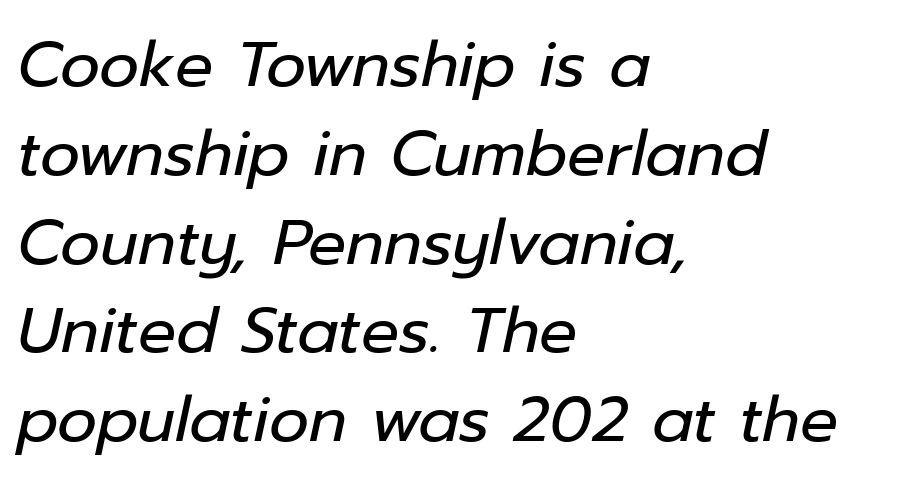
{"italic": "yes", "lean": "right", "slant_degrees": 12, "bold": "no", "weight": "regular", "width": "normal", "stroke_contrast": "low", "x_height": "medium", "monospaced": "no", "underline": "no", "align": "left", "line_spacing": "normal", "line_spacing_ratio": 1.41, "letter_spacing": "normal", "letter_spacing_em": 0.0, "glyph_px": 63}
